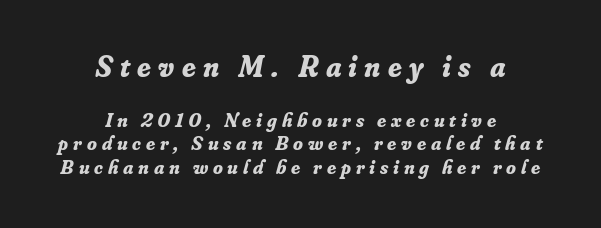
{"serif": "yes", "italic": "yes", "lean": "right", "slant_degrees": 16, "bold": "yes", "weight": "bold", "width": "normal", "stroke_contrast": "low", "x_height": "small", "monospaced": "no", "underline": "no", "align": "center", "line_spacing_ratio": 1.19, "letter_spacing": "wide", "letter_spacing_em": 0.24, "larger_block": "first", "size_ratio": 1.5, "glyph_px": 30}
